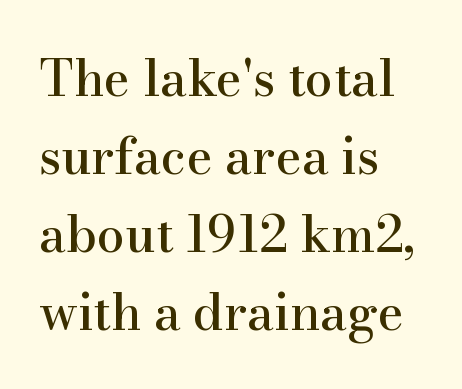
The text was rendered using a seriffed face with decorative stroke endings. In terms of leading, this rendering sits right in the middle. Vertical strokes here are truly vertical. Honestly, the letter spacing is just normal — you wouldn't notice it.
